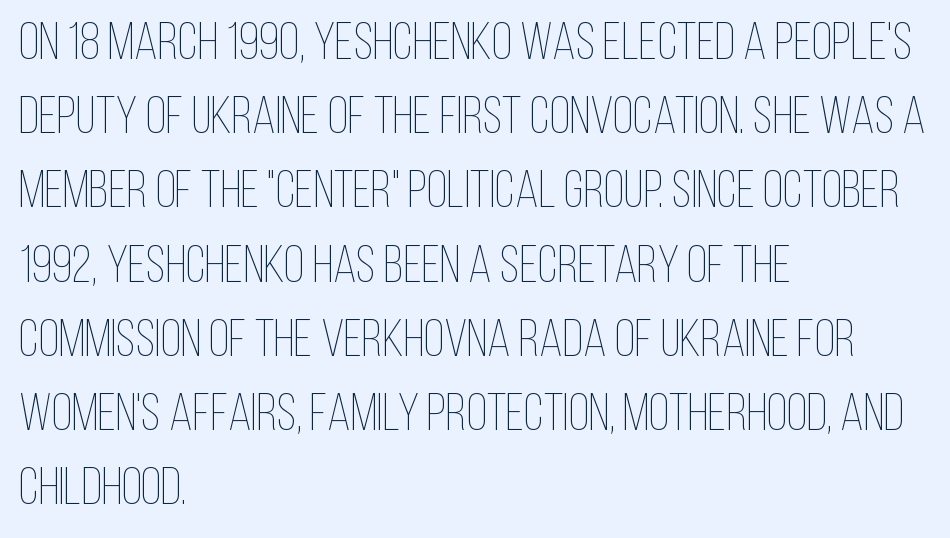
{"italic": "no", "bold": "no", "weight": "thin", "width": "condensed", "stroke_contrast": "low", "x_height": "large", "monospaced": "no", "underline": "no", "align": "left", "line_spacing": "normal", "line_spacing_ratio": 1.4, "letter_spacing": "normal", "letter_spacing_em": 0.0, "glyph_px": 53}
